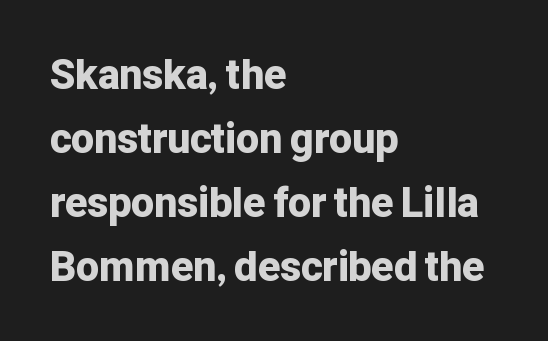
Q: Is the text bold? A: Yes.
Q: Is the text italic (slanted)? A: No, it is upright.
Q: Is the typeface a serif or a sans-serif typeface? A: Sans-serif.
Q: Is the text underlined? A: No.
Q: How is the paragraph aligned? A: Left-aligned.
Q: Is the spacing between letters normal or unusually wide? A: Normal.
Q: Is the spacing between lines tight, normal or loose? A: Normal.
Q: Width (condensed, normal, or wide)? A: Normal.
Q: Stroke contrast? A: Low.
Q: x-height? A: Medium.
Q: Monospaced? A: No.
